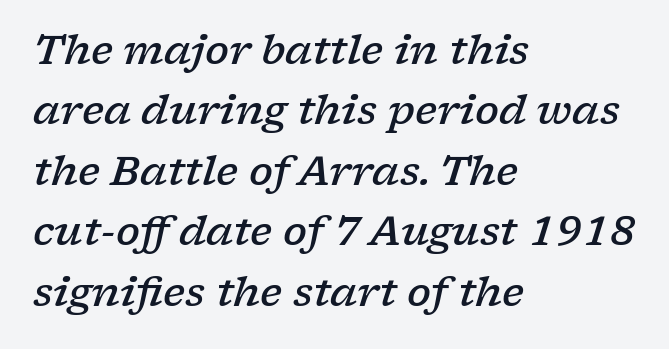
{"serif": "yes", "italic": "yes", "lean": "right", "slant_degrees": 17, "bold": "semi", "weight": "semibold", "width": "wide", "stroke_contrast": "low", "x_height": "medium", "monospaced": "no", "underline": "no", "align": "left", "line_spacing": "normal", "line_spacing_ratio": 1.51, "letter_spacing": "normal", "letter_spacing_em": 0.0, "glyph_px": 40}
